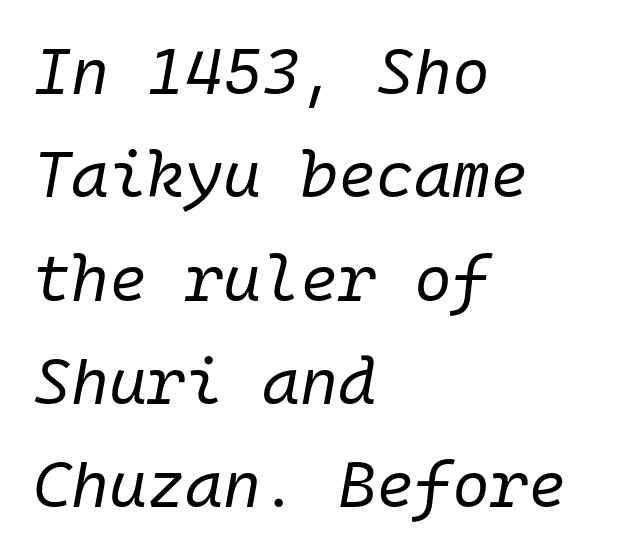
{"italic": "yes", "lean": "right", "slant_degrees": 10, "bold": "no", "weight": "regular", "width": "normal", "stroke_contrast": "low", "x_height": "medium", "monospaced": "yes", "underline": "no", "align": "left", "line_spacing": "normal", "line_spacing_ratio": 1.59, "letter_spacing": "normal", "letter_spacing_em": 0.0, "glyph_px": 65}
